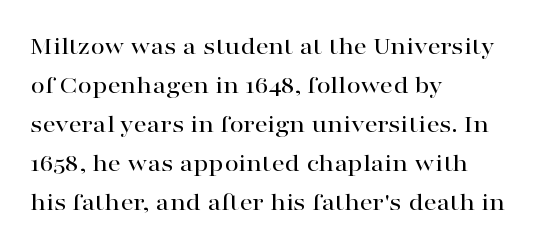
Q: Is the text italic (slanted)? A: No, it is upright.
Q: Is the text underlined? A: No.
Q: How is the paragraph aligned? A: Left-aligned.
Q: Is the spacing between letters normal or unusually wide? A: Normal.
Q: Is the spacing between lines tight, normal or loose? A: Normal.
